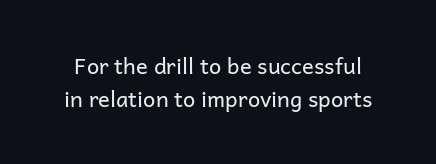
Underlining? Definitely not there. Is there any slant? The stems are plumb. Spacing between characters is what you'd get straight out of the box. Unbolded letterforms with no extra heft.
